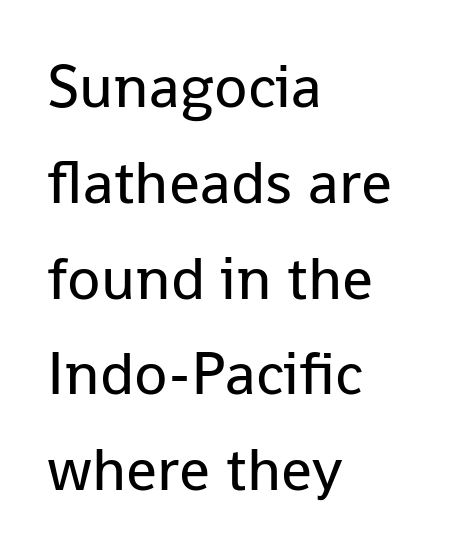
Q: Is the text bold? A: No.
Q: Is the text italic (slanted)? A: No, it is upright.
Q: Is the typeface a serif or a sans-serif typeface? A: Sans-serif.
Q: Is the text underlined? A: No.
Q: How is the paragraph aligned? A: Left-aligned.
Q: Is the spacing between letters normal or unusually wide? A: Normal.
Q: Is the spacing between lines tight, normal or loose? A: Normal.
Q: Width (condensed, normal, or wide)? A: Normal.
Q: Stroke contrast? A: Low.
Q: x-height? A: Medium.
Q: Monospaced? A: No.
